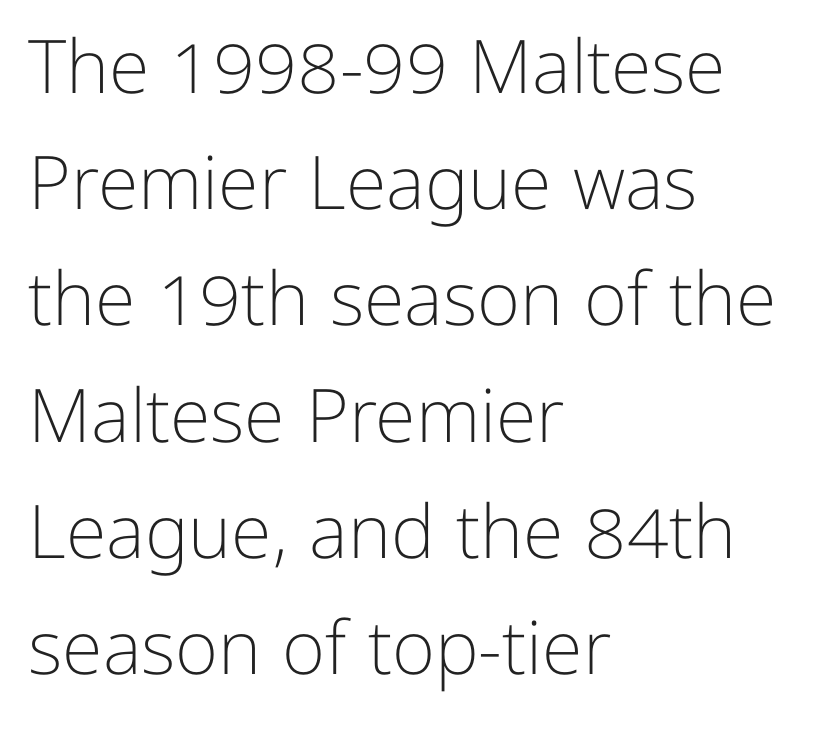
Quick note: interline space is typical. Students, note that the glyphs here touch the page at normal intervals. The lettering stays uniformly vertical, giving the passage a roman look. The rag falls on the right side of this text block. Any mark beneath the type? The region is blank. The rendering uses natural spacing where letterforms have individual widths.
